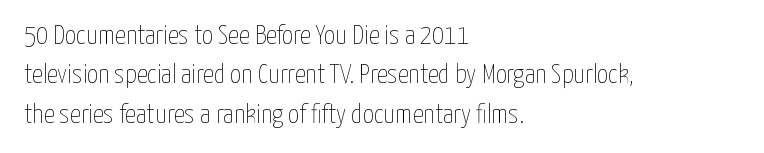
Quick note: not italic, upright. Is the stroke heavy? The answer is a plain regular-or-lighter. The setting favours the left margin, as ordinary paragraphs usually do. Has an underline been added? It has not. Tracking here is standard; glyphs follow each other at the usual distance. Line spacing here is normal.
